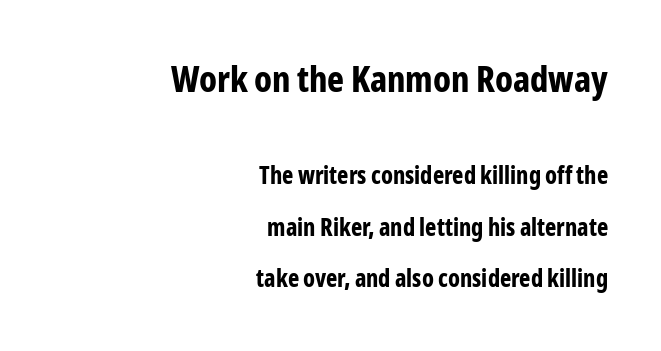
{"serif": "no", "italic": "no", "bold": "yes", "weight": "bold", "width": "condensed", "stroke_contrast": "low", "x_height": "medium", "monospaced": "no", "underline": "no", "align": "right", "line_spacing": "loose", "line_spacing_ratio": 2.13, "letter_spacing": "normal", "letter_spacing_em": 0.0, "larger_block": "first", "size_ratio": 1.5, "glyph_px": 36}
